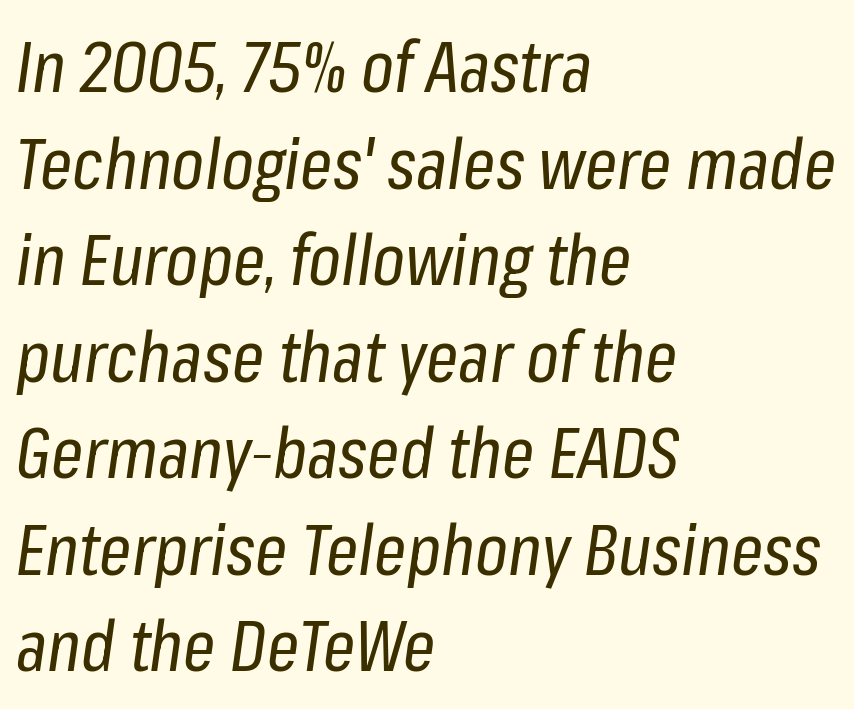
Q: Is the text bold? A: No.
Q: Is the text italic (slanted)? A: Yes, it leans right by about 8 degrees.
Q: Is the text underlined? A: No.
Q: How is the paragraph aligned? A: Left-aligned.
Q: Is the spacing between letters normal or unusually wide? A: Normal.
Q: Is the spacing between lines tight, normal or loose? A: Normal.
Q: Width (condensed, normal, or wide)? A: Condensed.
Q: Stroke contrast? A: Low.
Q: x-height? A: Medium.
Q: Monospaced? A: No.
